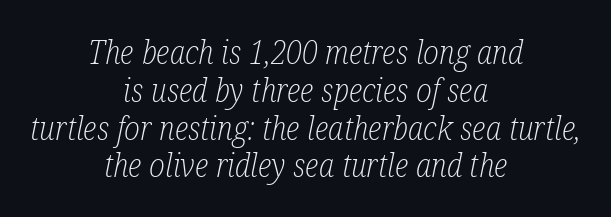
Weight: not bold — regular or lighter. Note the varied advance widths — an 'i' is clearly narrower than an 'm'. Does the lettering tilt? It does — this is italic. The letters sit at their default tracking, neither squeezed nor spread. Which margin do the lines hug? Neither — every line sits in the middle.
